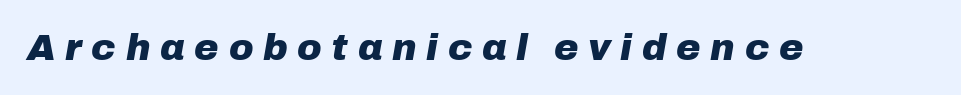
The image shows 37 px heavy type, italic (leaning right); set unusually wide letter spacing (+0.26 em), not underlined; low stroke contrast and a medium x-height.
